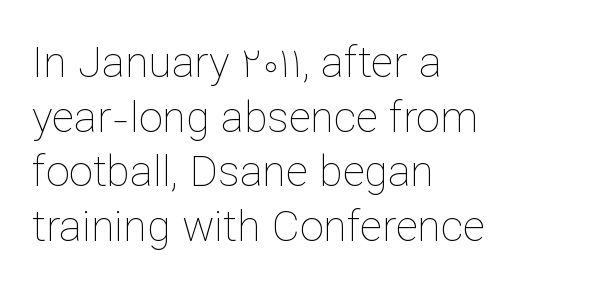
The leading is moderate, giving the passage an even texture. Underline: absent. The tracking reads as untouched default to a designer's eye. On a weight scale, this lands at 450 or below. The rag falls on the right side of this text block.
